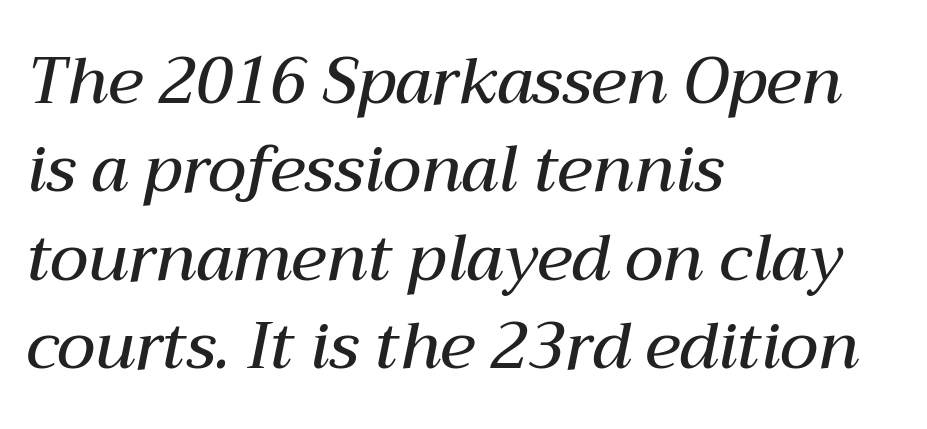
{"italic": "yes", "lean": "right", "slant_degrees": 12, "bold": "semi", "weight": "semibold", "width": "normal", "stroke_contrast": "medium", "x_height": "medium", "monospaced": "no", "underline": "no", "align": "left", "line_spacing": "normal", "line_spacing_ratio": 1.38, "letter_spacing": "normal", "letter_spacing_em": 0.0, "glyph_px": 64}
